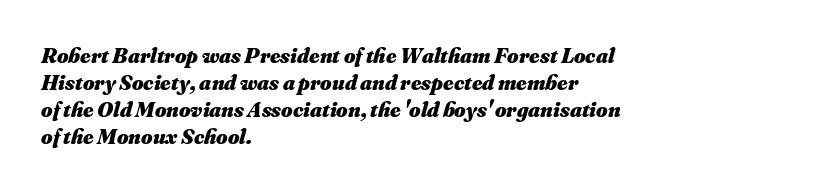
The image shows 22 px bold type, italic (leaning right); set left-aligned, line spacing 1.22x, normal letter spacing, not underlined.
